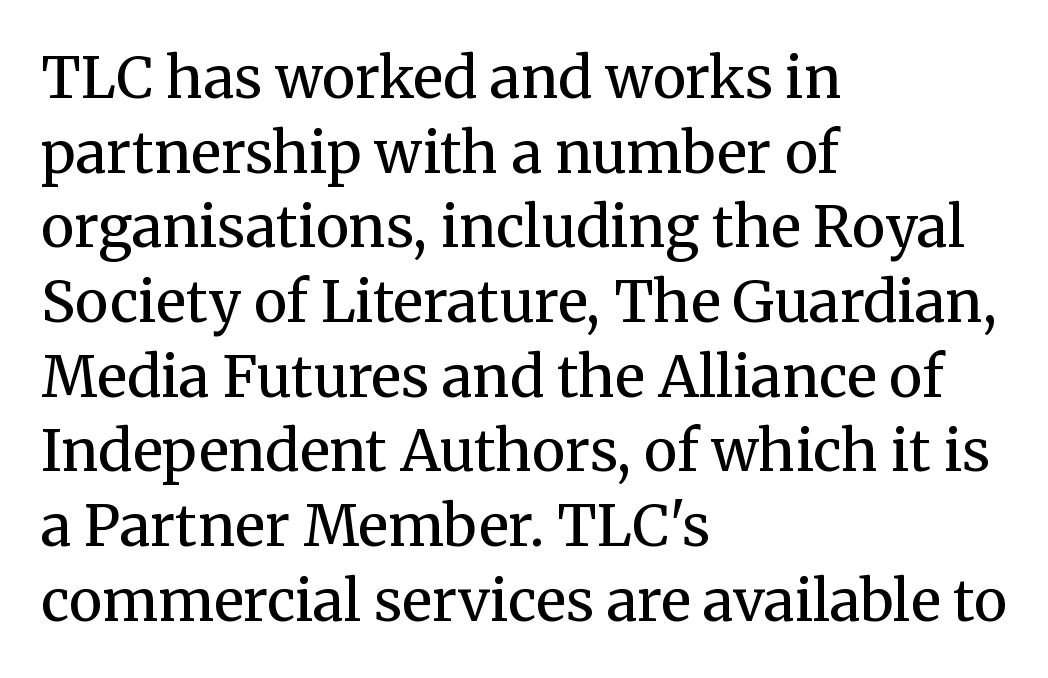
{"serif": "yes", "italic": "no", "bold": "no", "weight": "regular", "width": "normal", "stroke_contrast": "medium", "x_height": "medium", "monospaced": "no", "underline": "no", "align": "left", "line_spacing": "normal", "line_spacing_ratio": 1.31, "letter_spacing": "normal", "letter_spacing_em": 0.0, "glyph_px": 57}
